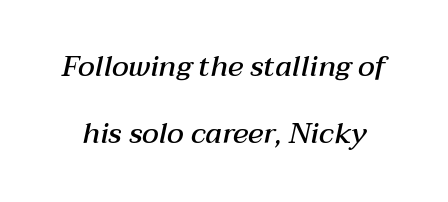
{"italic": "yes", "lean": "right", "slant_degrees": 12, "bold": "semi", "weight": "semibold", "width": "normal", "stroke_contrast": "medium", "x_height": "medium", "monospaced": "no", "underline": "no", "line_spacing": "loose", "line_spacing_ratio": 2.32, "letter_spacing": "normal", "letter_spacing_em": 0.0, "glyph_px": 29}
